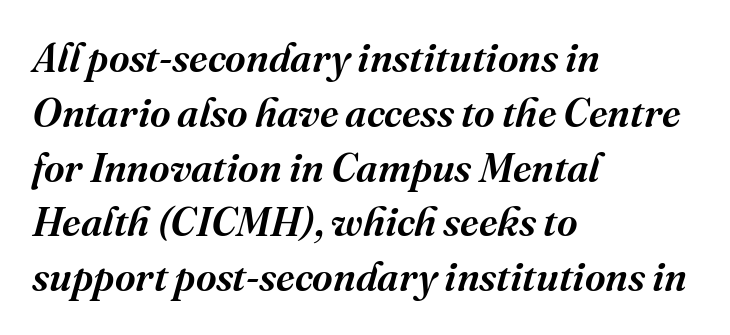
Q: Is the text italic (slanted)? A: Yes, it leans right by about 16 degrees.
Q: Is the typeface a serif or a sans-serif typeface? A: Serif.
Q: Is the text underlined? A: No.
Q: How is the paragraph aligned? A: Left-aligned.
Q: Is the spacing between letters normal or unusually wide? A: Normal.
Q: Is the spacing between lines tight, normal or loose? A: Normal.
Q: Width (condensed, normal, or wide)? A: Normal.
Q: Stroke contrast? A: Medium.
Q: x-height? A: Medium.
Q: Monospaced? A: No.
